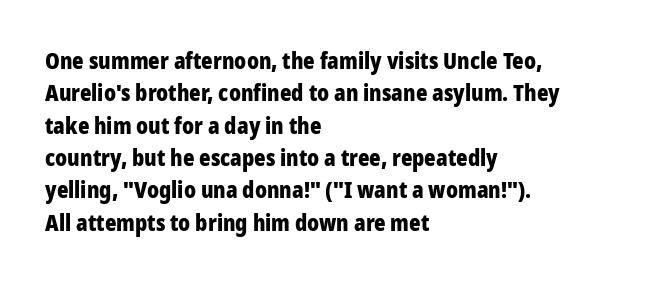
This block has exactly the height ordinary leading produces. A roman cut, with each character standing at attention. Typesetter's note: full bold, strokes at maximum text heaviness. The rendering anchors every line to the left-hand side.
